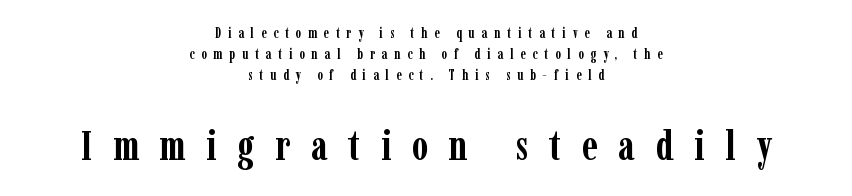
{"serif": "yes", "italic": "no", "bold": "yes", "weight": "semibold", "width": "condensed", "stroke_contrast": "low", "x_height": "medium", "monospaced": "no", "underline": "no", "align": "center", "line_spacing": "normal", "line_spacing_ratio": 1.49, "letter_spacing": "wide", "letter_spacing_em": 0.49, "larger_block": "second", "size_ratio": 3.0, "glyph_px": 42}
